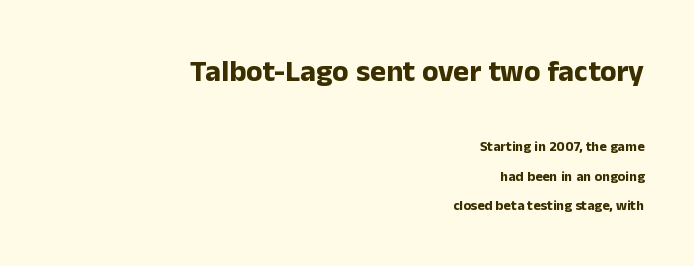
{"serif": "no", "italic": "no", "bold": "yes", "weight": "bold", "width": "normal", "stroke_contrast": "low", "x_height": "medium", "monospaced": "no", "underline": "no", "align": "right", "line_spacing": "loose", "line_spacing_ratio": 2.08, "letter_spacing": "normal", "letter_spacing_em": 0.0, "larger_block": "first", "size_ratio": 2.14, "glyph_px": 30}
